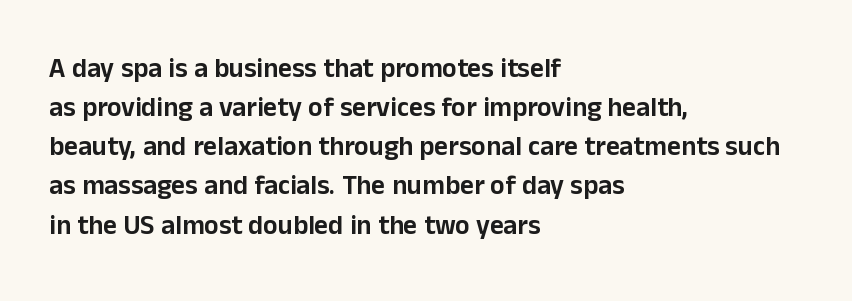
Evenly set lines give the paragraph a standard silhouette. What stands out about the letter spacing? Nothing — it is the standard amount. Glance below the letters and you will spot only blank space. The compositor pushed each line to the left boundary. The axis of the letterforms is exactly vertical.
